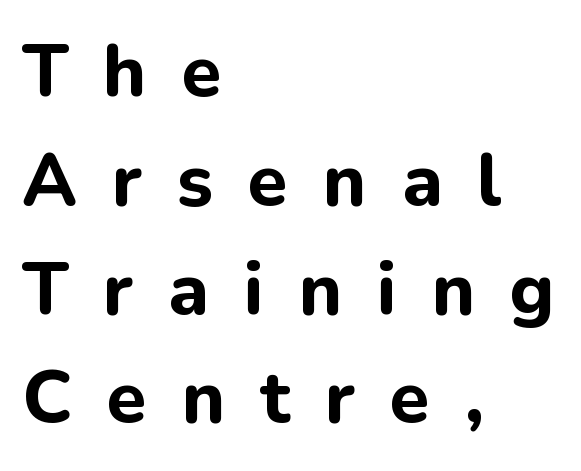
Q: Is the text bold? A: Yes.
Q: Is the text italic (slanted)? A: No, it is upright.
Q: Is the typeface a serif or a sans-serif typeface? A: Sans-serif.
Q: Is the text underlined? A: No.
Q: How is the paragraph aligned? A: Left-aligned.
Q: Is the spacing between letters normal or unusually wide? A: Unusually wide.
Q: Is the spacing between lines tight, normal or loose? A: Normal.
Q: Width (condensed, normal, or wide)? A: Normal.
Q: Stroke contrast? A: Low.
Q: x-height? A: Medium.
Q: Monospaced? A: No.
